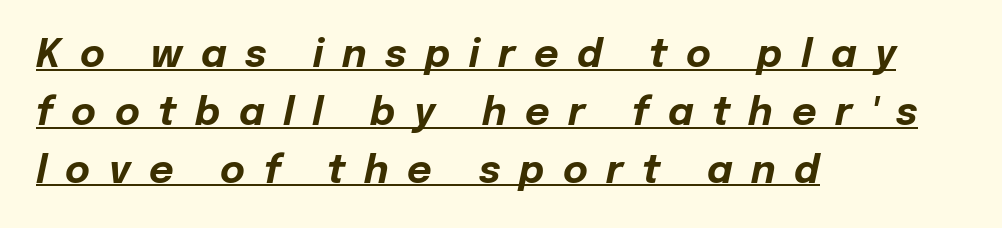
The image shows 38 px bold type, italic (leaning right); set left-aligned, normal line spacing (1.52x), unusually wide letter spacing (+0.49 em), underlined; low stroke contrast and a medium x-height.
